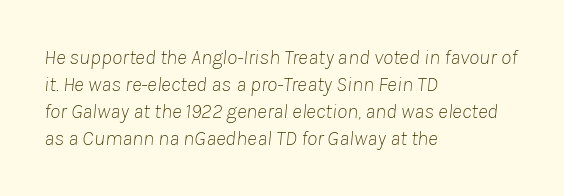
The image shows 21 px text type, italic (leaning right); set left-aligned, normal line spacing (1.29x), normal letter spacing, not underlined.
